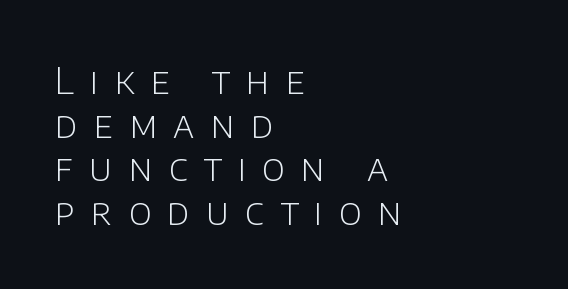
Q: Is the text bold? A: No.
Q: Is the text italic (slanted)? A: No, it is upright.
Q: Is the typeface a serif or a sans-serif typeface? A: Sans-serif.
Q: Is the text underlined? A: No.
Q: How is the paragraph aligned? A: Left-aligned.
Q: Is the spacing between letters normal or unusually wide? A: Unusually wide.
Q: Width (condensed, normal, or wide)? A: Normal.
Q: Stroke contrast? A: Low.
Q: x-height? A: Large.
Q: Monospaced? A: No.
